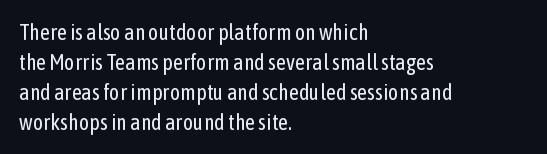
{"italic": "no", "bold": "no", "underline": "no", "align": "left", "line_spacing": "normal", "line_spacing_ratio": 1.36, "letter_spacing": "normal", "letter_spacing_em": 0.0, "glyph_px": 22}
